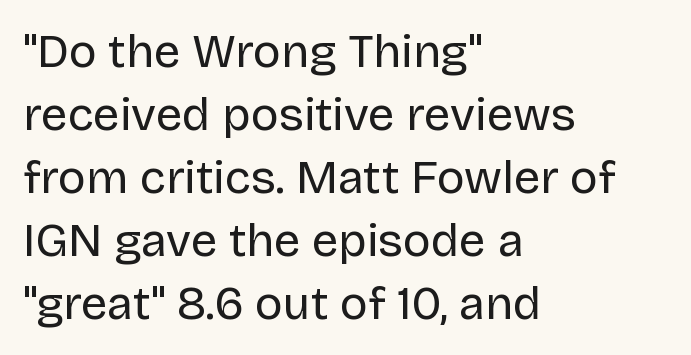
{"serif": "no", "italic": "no", "bold": "no", "weight": "regular", "width": "normal", "stroke_contrast": "low", "x_height": "large", "monospaced": "no", "underline": "no", "align": "left", "line_spacing": "normal", "line_spacing_ratio": 1.34, "letter_spacing": "normal", "letter_spacing_em": 0.0, "glyph_px": 47}
